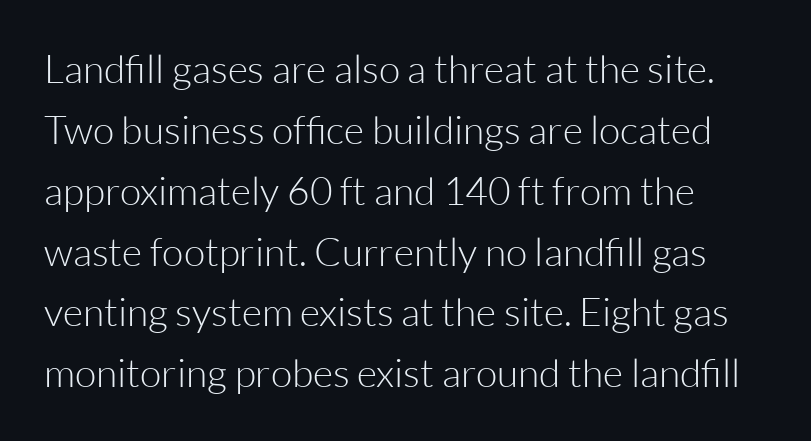
The image shows 39 px light sans-serif type, upright; set left-aligned, normal line spacing (1.56x), normal letter spacing, not underlined; low stroke contrast and a medium x-height.
